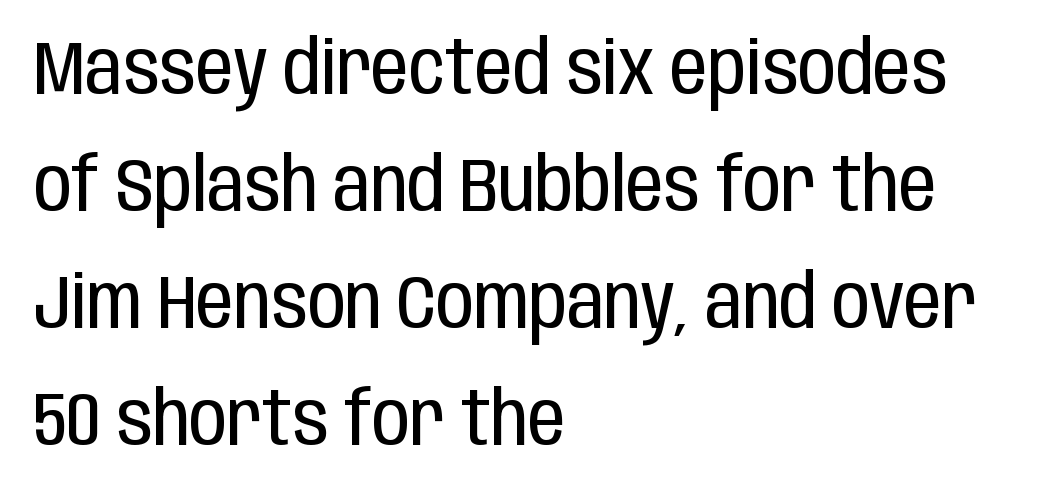
The image shows 75 px regular-weight, condensed sans-serif type, upright; set left-aligned, normal line spacing (1.56x), normal letter spacing, not underlined; low stroke contrast and a large x-height.
